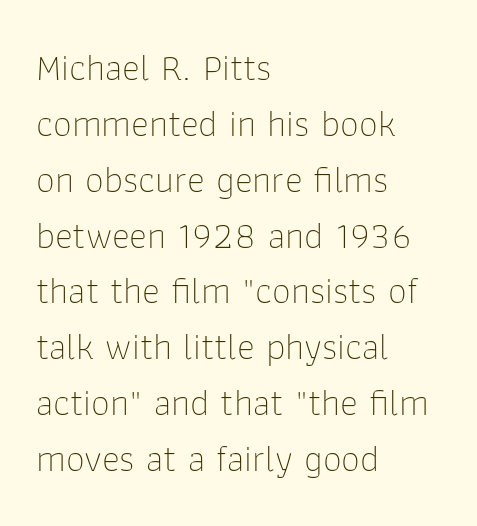
The image shows 38 px thin sans-serif type, upright; set left-aligned, normal line spacing (1.47x), normal letter spacing, not underlined; low stroke contrast and a medium x-height.
